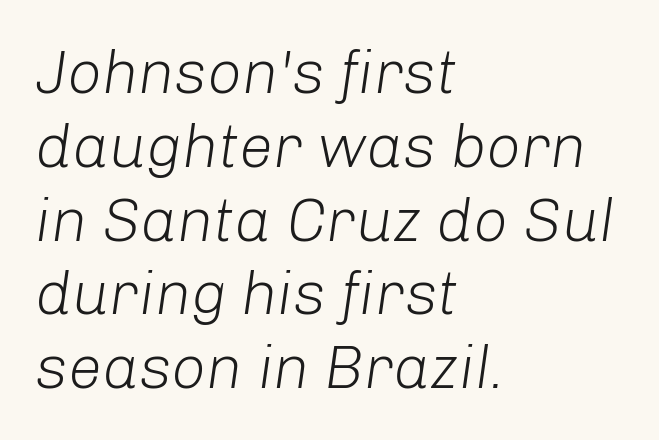
Spacing verdict: proportional, widths tailored to each character. Observe the lean: these are italic letterforms. Every row of glyphs begins at an identical x-position on the left. Is the letter spacing exaggerated? No — it looks like the ordinary default. Vertical stems look standard width or narrower in stroke.
